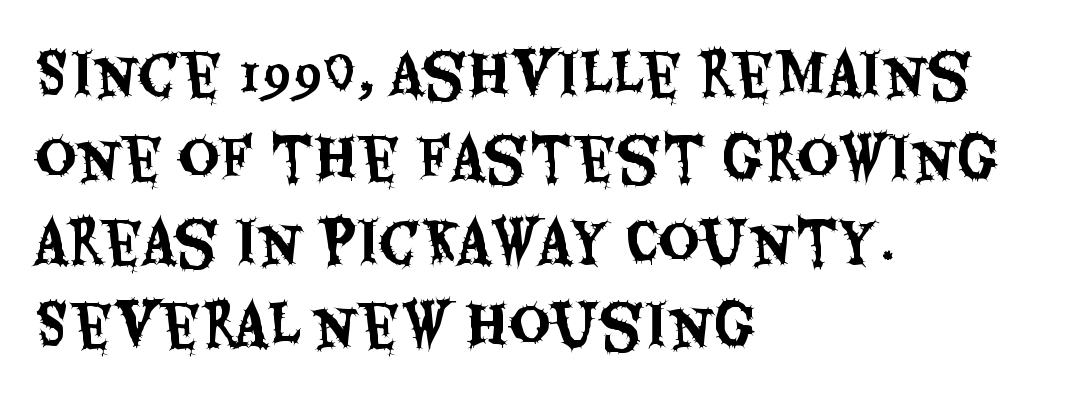
{"serif": "no", "italic": "no", "width": "condensed", "stroke_contrast": "medium", "x_height": "large", "monospaced": "no", "underline": "no", "align": "left", "line_spacing": "normal", "line_spacing_ratio": 1.47, "letter_spacing": "normal", "letter_spacing_em": 0.0, "glyph_px": 57}
